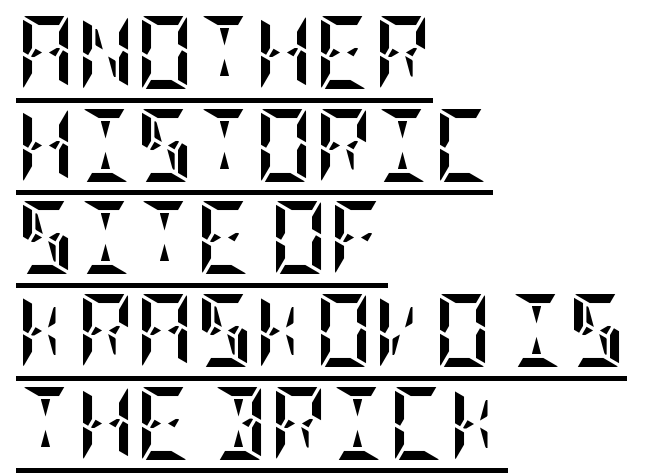
Notice how the passage keeps a crisp vertical edge on the left only. Posture: upright roman. What stands out about the letter spacing? Nothing — it is the standard amount. Is there much room between lines? A standard amount, neither cramped nor airy. This rendering features underlined lettering.
